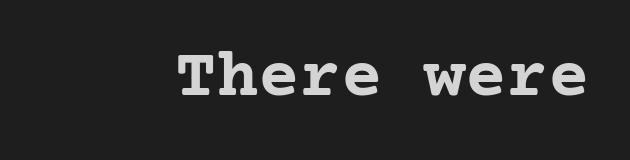
{"serif": "yes", "italic": "no", "bold": "yes", "weight": "semibold", "width": "normal", "stroke_contrast": "low", "x_height": "medium", "underline": "no", "letter_spacing": "normal", "letter_spacing_em": 0.0, "glyph_px": 69}
